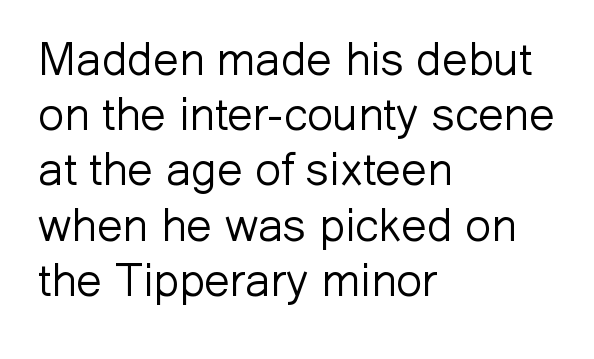
Each stroke keeps to a modest, everyday thickness or less. In terms of letterspacing, this is plain default setting. Do the characters align in a grid? No, the font is proportional. Italic? Not at all — the glyphs are vertical. This sample uses a sans-serif face. The rag falls on the right side of this text block.
